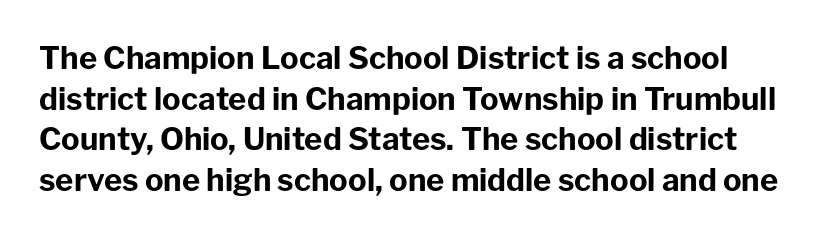
The image shows 31 px bold sans-serif type, upright; set normal line spacing (1.31x), normal letter spacing, not underlined; low stroke contrast and a medium x-height.
